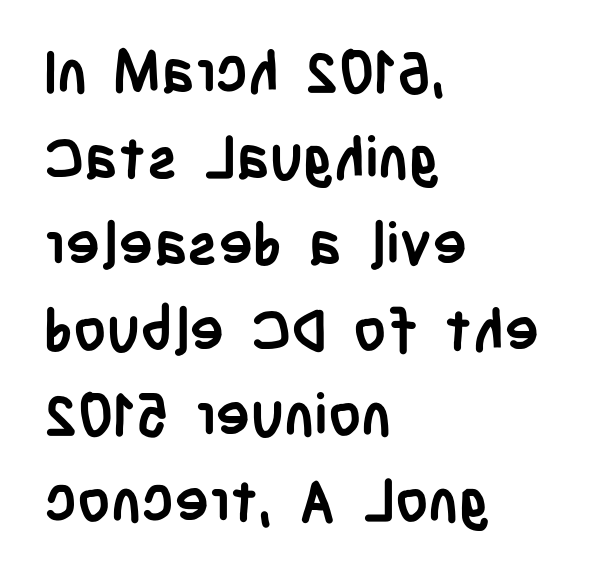
The image shows 58 px semibold, condensed sans-serif type, upright; set left-aligned, normal line spacing (1.48x), normal letter spacing, not underlined; low stroke contrast and a large x-height.
